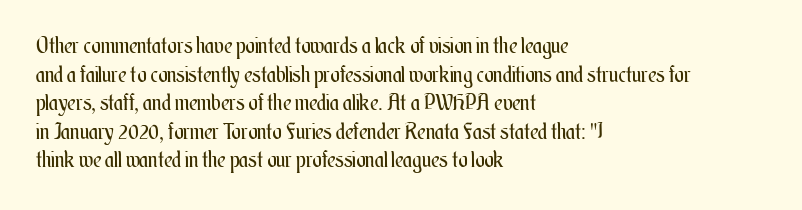
Check the space under the baseline: it is left empty. Characters follow at the spacing the type designer built in. These glyphs show unthickened strokes, regular width or finer. This is the regular roman posture of the typeface. A typesetter would call this leading conventional body-copy spacing. The compositor pushed each line to the left boundary.
